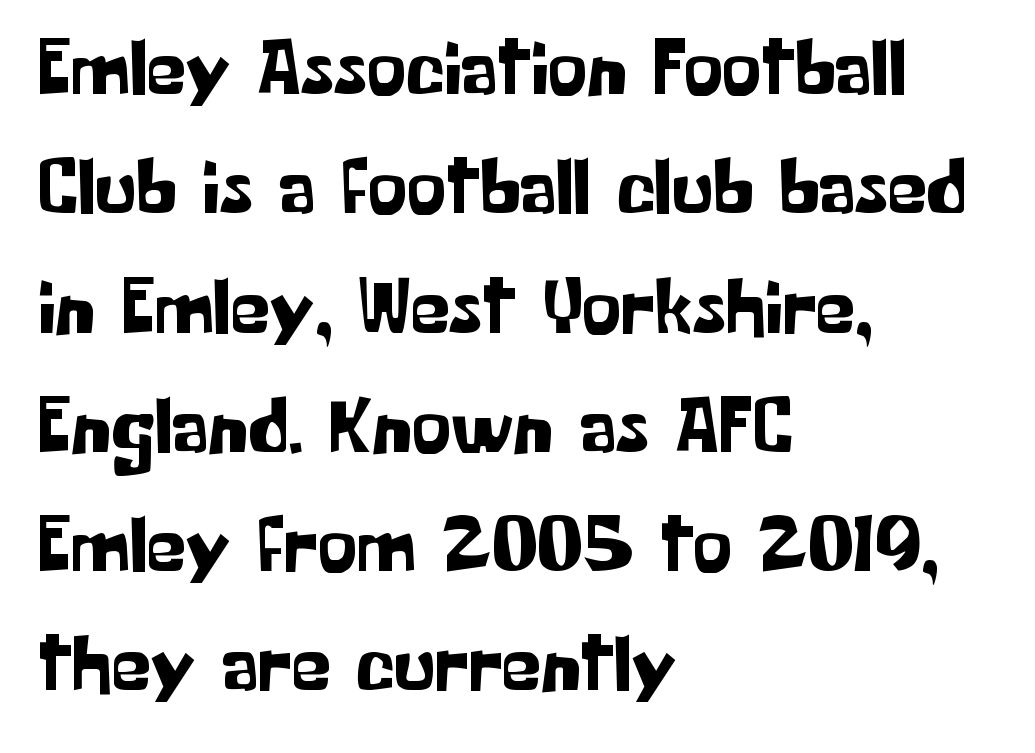
Q: Is the text italic (slanted)? A: No, it is upright.
Q: Is the typeface a serif or a sans-serif typeface? A: Sans-serif.
Q: Is the text underlined? A: No.
Q: How is the paragraph aligned? A: Left-aligned.
Q: Is the spacing between letters normal or unusually wide? A: Normal.
Q: Is the spacing between lines tight, normal or loose? A: Normal.
Q: Width (condensed, normal, or wide)? A: Normal.
Q: Stroke contrast? A: Low.
Q: x-height? A: Medium.
Q: Monospaced? A: No.
